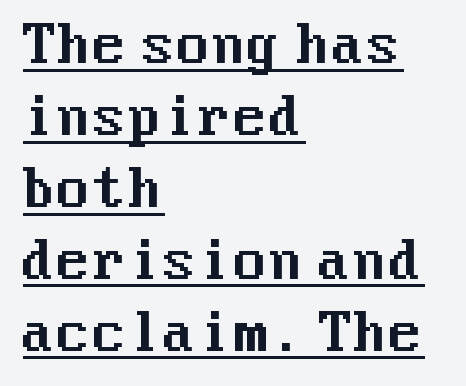
The image shows 51 px sans-serif type, upright; set left-aligned, normal line spacing (1.41x), normal letter spacing, underlined; medium stroke contrast and a medium x-height.
